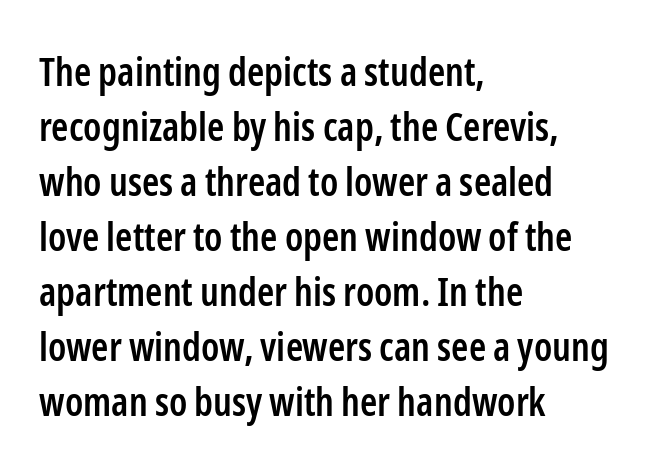
Q: Is the text bold? A: Semi-bold.
Q: Is the text italic (slanted)? A: No, it is upright.
Q: Is the typeface a serif or a sans-serif typeface? A: Sans-serif.
Q: Is the text underlined? A: No.
Q: How is the paragraph aligned? A: Left-aligned.
Q: Is the spacing between letters normal or unusually wide? A: Normal.
Q: Is the spacing between lines tight, normal or loose? A: Normal.
Q: Width (condensed, normal, or wide)? A: Condensed.
Q: Stroke contrast? A: Low.
Q: x-height? A: Medium.
Q: Monospaced? A: No.
